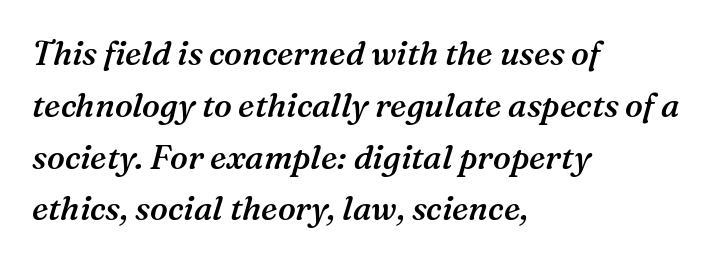
On the weight axis this lands at semibold, roughly 600. The letters advance in unequal steps, a hallmark of proportional type. Typeset ragged right — the left edge is the straight one. There's an unmistakable incline to the writing here. Nobody drew a line under any word here. These lines sit exactly where default settings would place them.
